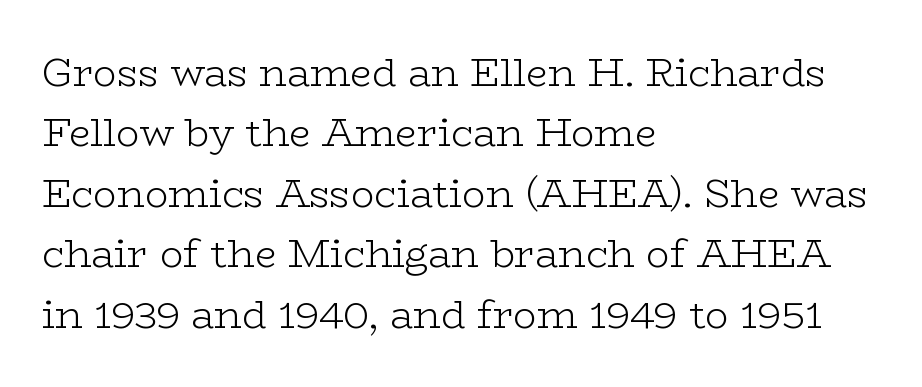
{"serif": "yes", "italic": "no", "bold": "no", "weight": "light", "width": "wide", "stroke_contrast": "low", "x_height": "medium", "monospaced": "no", "underline": "no", "align": "left", "line_spacing": "normal", "line_spacing_ratio": 1.55, "letter_spacing": "normal", "letter_spacing_em": 0.0, "glyph_px": 39}
